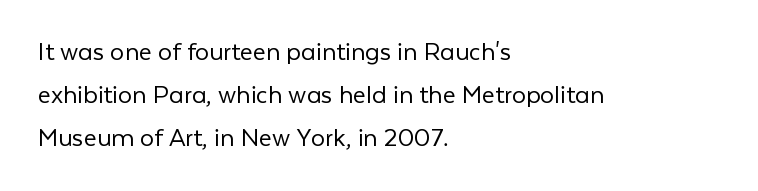
The image shows 28 px light sans-serif type, upright; set left-aligned, normal line spacing (1.53x), normal letter spacing, not underlined; low stroke contrast and a medium x-height.
